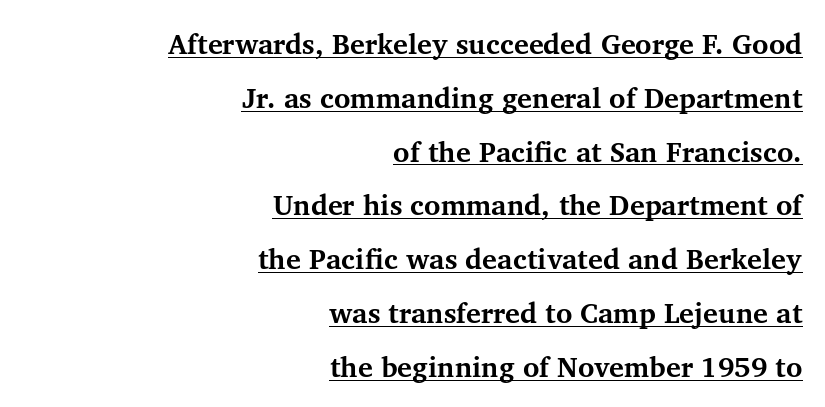
The image shows 28 px bold serif type, upright; set right-aligned, loose line spacing (1.92x), normal letter spacing, underlined; medium stroke contrast and a medium x-height.
